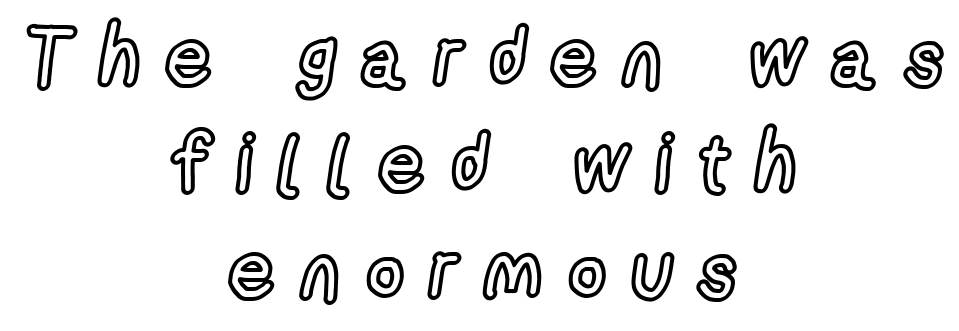
Plain, unruled lines of type. Tracking value appears strongly positive — letters spread wide. Is this a fixed-width face? No — the glyphs have proportional, varying widths.
